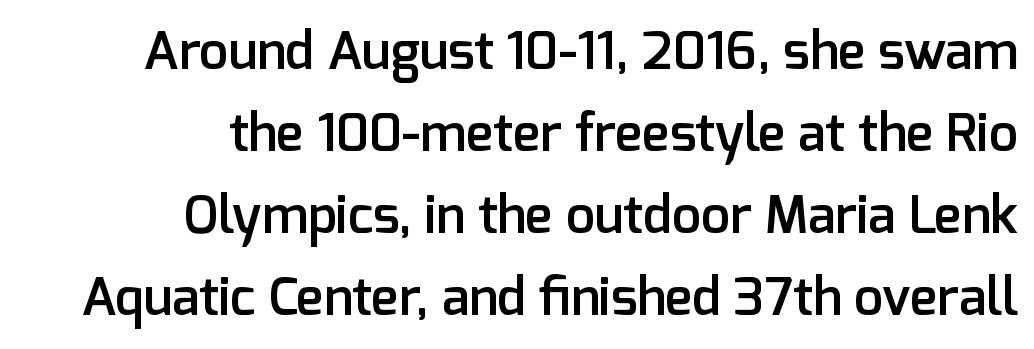
The image shows 52 px semibold sans-serif type, upright; set right-aligned, normal line spacing (1.58x), normal letter spacing, not underlined; low stroke contrast and a medium x-height.
